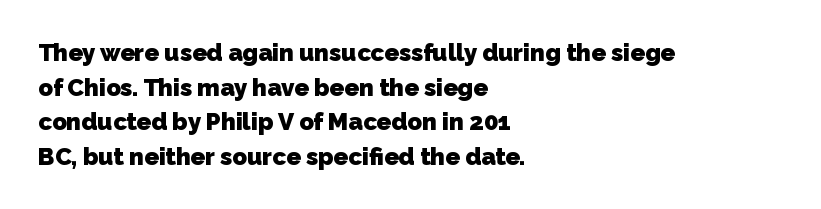
The image shows 24 px bold type; set left-aligned, normal line spacing (1.44x), normal letter spacing, not underlined.
